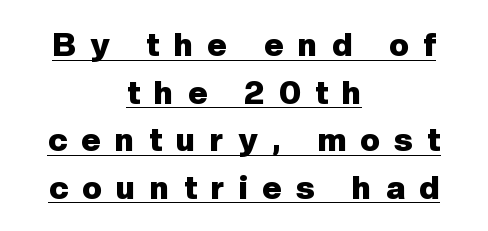
To sum up the face: it is a sans, with no serifs. Heavy, bold letterforms. The leading is moderate, giving the passage an even texture. Looks like regular typesetting: each glyph gets only the width it needs. The specimen reads as upright at a glance. The typesetter chose a symmetrical, centered arrangement here.
